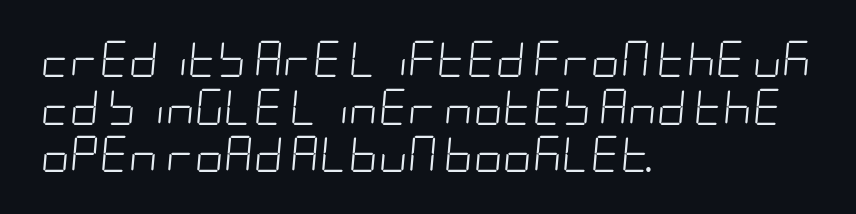
This sample uses an oblique cut, with every glyph tilted off the vertical. Letters rest on an invisible, unmarked baseline. The paragraph has a hard left edge and a soft right edge. Normally led — the rows are evenly, conventionally spaced. No chunkiness to these letters — they're not bold. Letter spacing: default.
